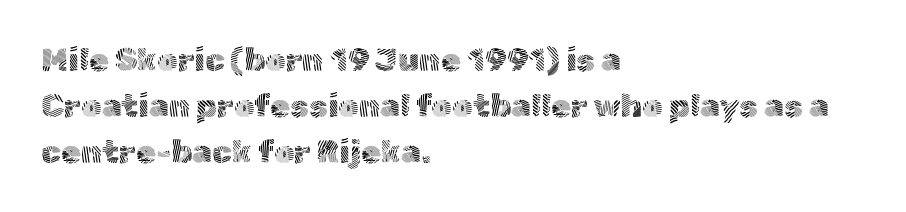
Vertical spacing — default. The letterforms sit shoulder to shoulder at normal distance. The typography opts for an upright posture over an oblique one. Check under the words: just untouched page.
